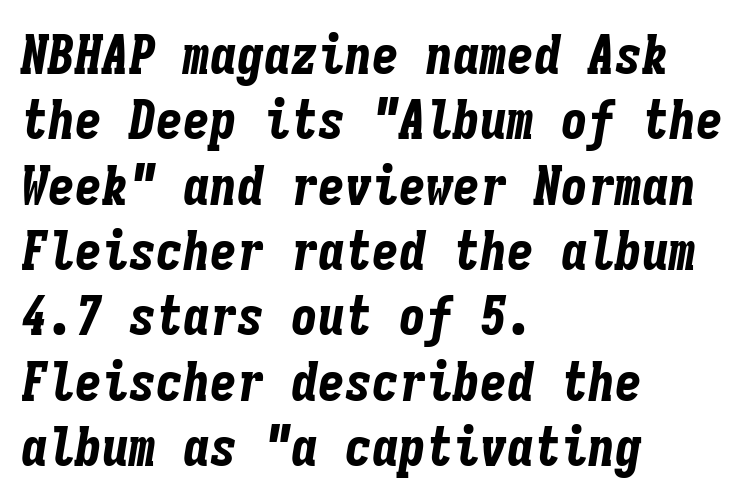
{"italic": "yes", "lean": "right", "slant_degrees": 9, "bold": "yes", "weight": "bold", "width": "condensed", "stroke_contrast": "low", "x_height": "medium", "monospaced": "yes", "underline": "no", "align": "left", "line_spacing_ratio": 1.21, "letter_spacing": "normal", "letter_spacing_em": 0.0, "glyph_px": 54}
